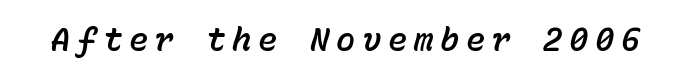
The image shows 32 px text type, italic (leaning right), monospaced; set unusually wide letter spacing (+0.21 em), not underlined; low stroke contrast and a medium x-height.
